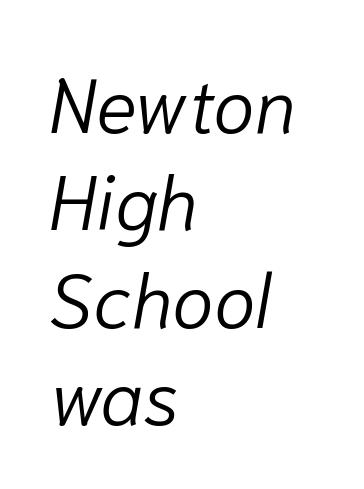
This sample has the flowing, uneven cadence of proportional lettering. Italic? Definitely — the glyphs are oblique. Stroke thickness stays within the range of a standard reading face or lighter. The glyphs are unaccompanied by any horizontal stroke below them.
